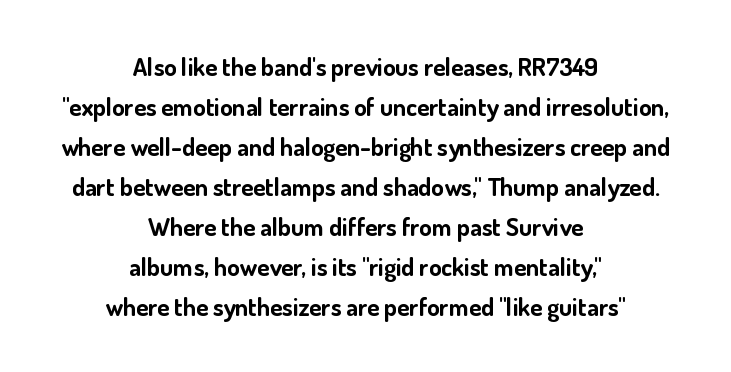
The characters look thick and weighty, a clear bold. The vertical gap from one line to the next is medium. Neither beginnings nor endings align; midpoints do. The foot of each line stays bare and open. Do the letters lean? They stand straight.
